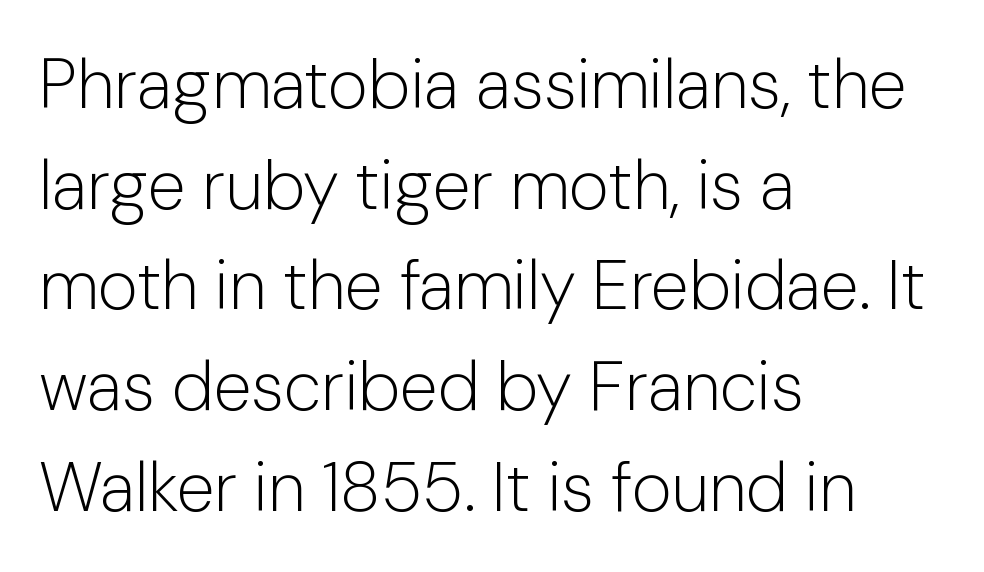
{"serif": "no", "italic": "no", "bold": "no", "weight": "light", "width": "normal", "stroke_contrast": "low", "x_height": "medium", "monospaced": "no", "underline": "no", "align": "left", "line_spacing": "normal", "line_spacing_ratio": 1.46, "letter_spacing": "normal", "letter_spacing_em": 0.0, "glyph_px": 69}
